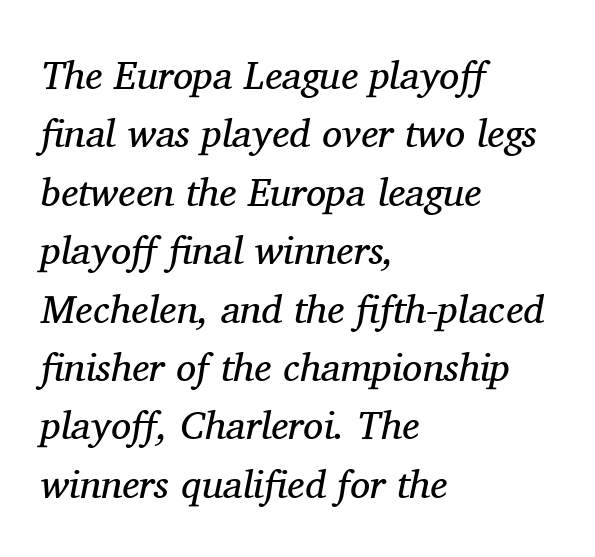
This is oblique type, the kind used for emphasis or titles. Bare-footed words on every line. Layout note: lines flush left. Leading: standard. Unlike a clean sans, this face finishes its strokes with serifs.
